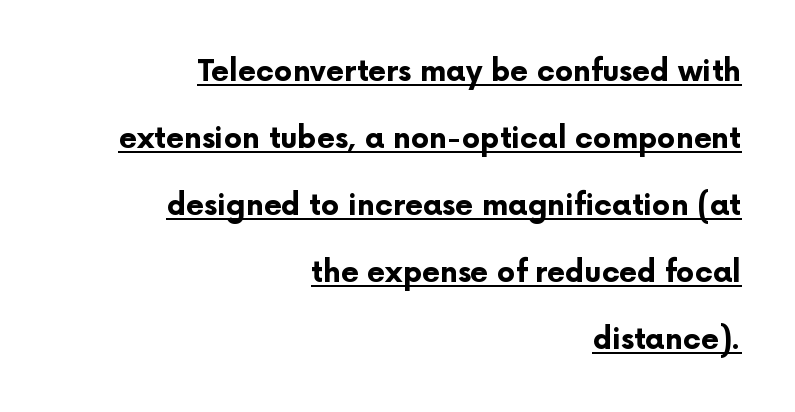
The line-height multiplier appears high, well above default. These characters rest on top of a visible drawn line. Notice how the stems are strictly vertical — no italics here. Here the glyphs are tracked normally, forming tight word shapes. Note the varied advance widths — an 'i' is clearly narrower than an 'm'. The letters are bold, with thick, heavy strokes.
